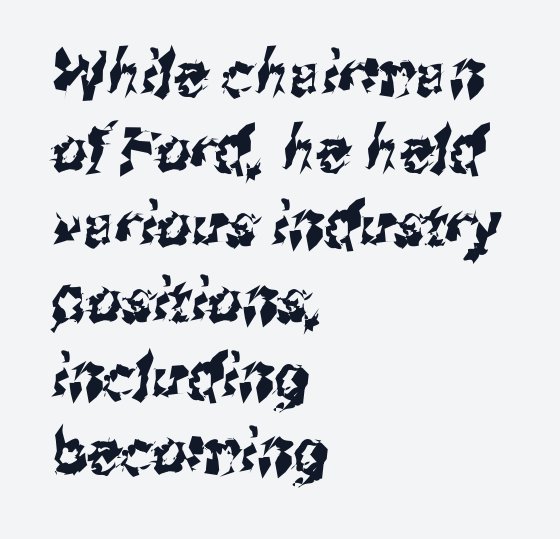
{"serif": "no", "width": "condensed", "stroke_contrast": "medium", "x_height": "medium", "monospaced": "no", "underline": "no", "align": "left", "line_spacing_ratio": 1.24, "letter_spacing": "normal", "letter_spacing_em": 0.0, "glyph_px": 61}
